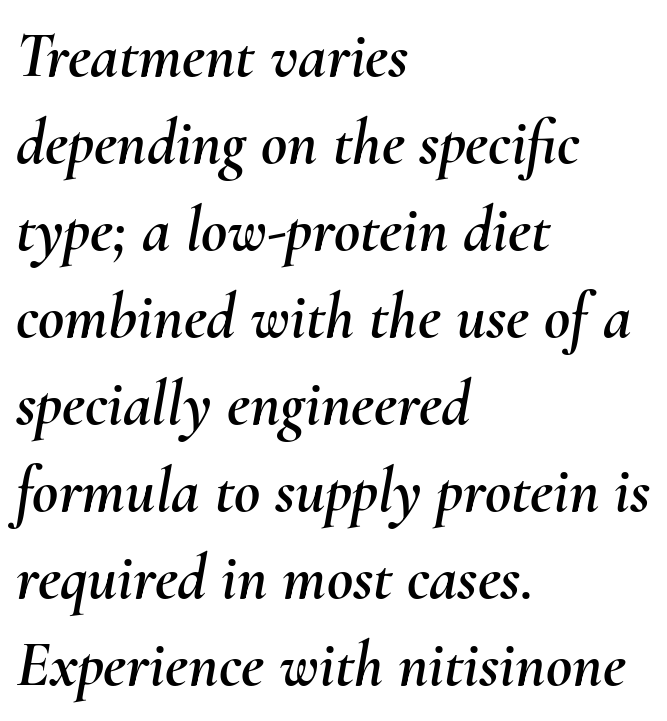
Q: Is the text italic (slanted)? A: Yes, it leans right by about 10 degrees.
Q: Is the text underlined? A: No.
Q: How is the paragraph aligned? A: Left-aligned.
Q: Is the spacing between letters normal or unusually wide? A: Normal.
Q: Is the spacing between lines tight, normal or loose? A: Normal.
Q: Width (condensed, normal, or wide)? A: Normal.
Q: Stroke contrast? A: Medium.
Q: x-height? A: Small.
Q: Monospaced? A: No.
